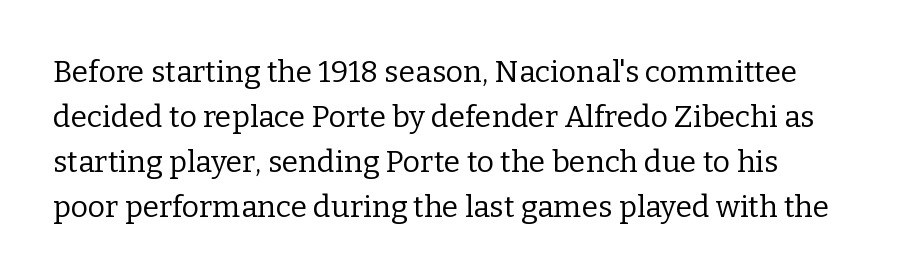
{"serif": "yes", "italic": "no", "bold": "no", "weight": "regular", "width": "normal", "stroke_contrast": "low", "x_height": "medium", "monospaced": "no", "underline": "no", "line_spacing": "normal", "line_spacing_ratio": 1.5, "letter_spacing": "normal", "letter_spacing_em": 0.0, "glyph_px": 30}
